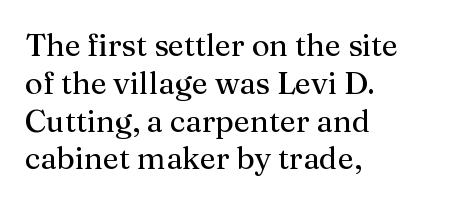
Q: Is the text bold? A: No.
Q: Is the text italic (slanted)? A: No, it is upright.
Q: Is the typeface a serif or a sans-serif typeface? A: Serif.
Q: Is the text underlined? A: No.
Q: How is the paragraph aligned? A: Left-aligned.
Q: Is the spacing between letters normal or unusually wide? A: Normal.
Q: Width (condensed, normal, or wide)? A: Normal.
Q: Stroke contrast? A: Medium.
Q: x-height? A: Medium.
Q: Monospaced? A: No.
